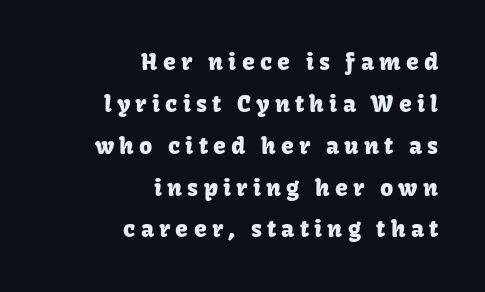
The rag falls on the left side of this text block. A bare baseline throughout the passage. Someone cranked the tracking dial way up on this one. Italic? Not at all — the glyphs are vertical.
